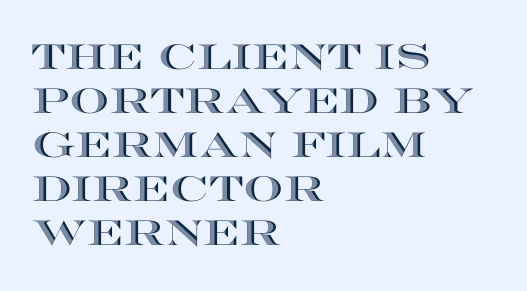
Q: Is the text italic (slanted)? A: No, it is upright.
Q: Is the text underlined? A: No.
Q: How is the paragraph aligned? A: Left-aligned.
Q: Is the spacing between letters normal or unusually wide? A: Normal.
Q: Is the spacing between lines tight, normal or loose? A: Normal.
Q: Width (condensed, normal, or wide)? A: Wide.
Q: x-height? A: Large.
Q: Monospaced? A: No.
